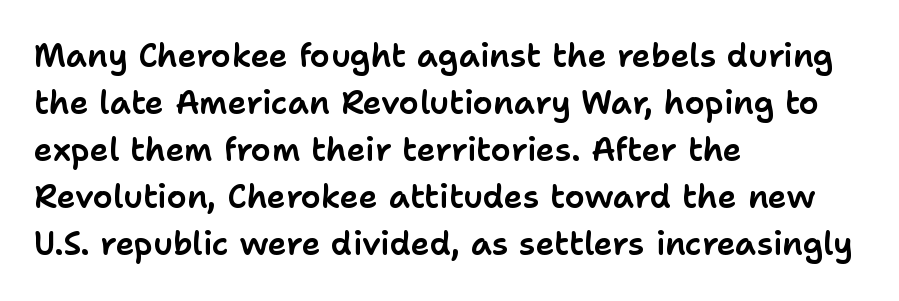
Q: Is the text italic (slanted)? A: No, it is upright.
Q: Is the typeface a serif or a sans-serif typeface? A: Sans-serif.
Q: Is the text underlined? A: No.
Q: How is the paragraph aligned? A: Left-aligned.
Q: Is the spacing between letters normal or unusually wide? A: Normal.
Q: Is the spacing between lines tight, normal or loose? A: Normal.
Q: Width (condensed, normal, or wide)? A: Normal.
Q: Stroke contrast? A: Low.
Q: x-height? A: Medium.
Q: Monospaced? A: No.
